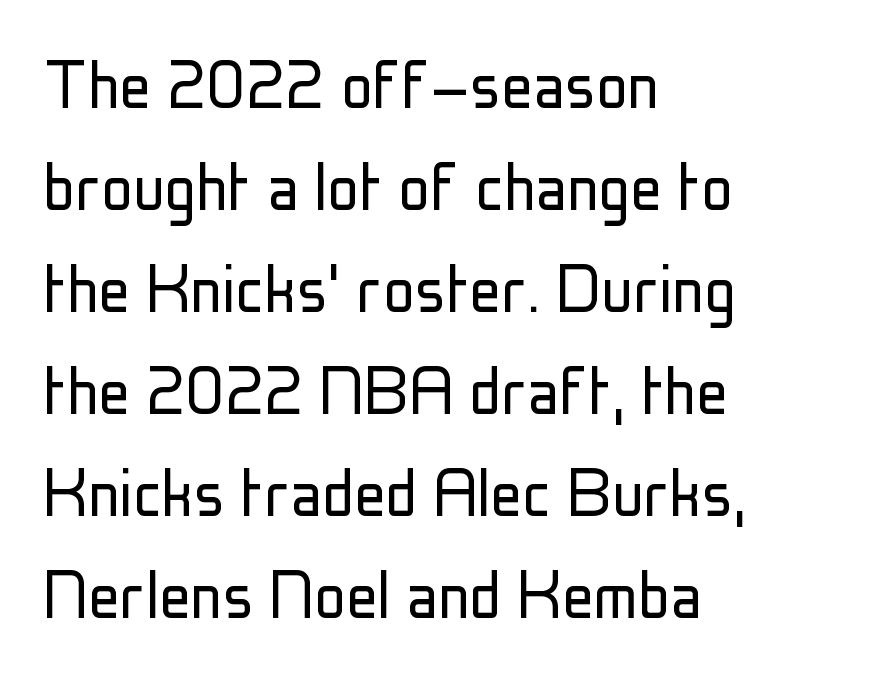
Q: Is the text bold? A: No.
Q: Is the text italic (slanted)? A: No, it is upright.
Q: Is the typeface a serif or a sans-serif typeface? A: Sans-serif.
Q: Is the text underlined? A: No.
Q: How is the paragraph aligned? A: Left-aligned.
Q: Is the spacing between letters normal or unusually wide? A: Normal.
Q: Is the spacing between lines tight, normal or loose? A: Normal.
Q: Width (condensed, normal, or wide)? A: Condensed.
Q: Stroke contrast? A: Low.
Q: x-height? A: Medium.
Q: Monospaced? A: No.
